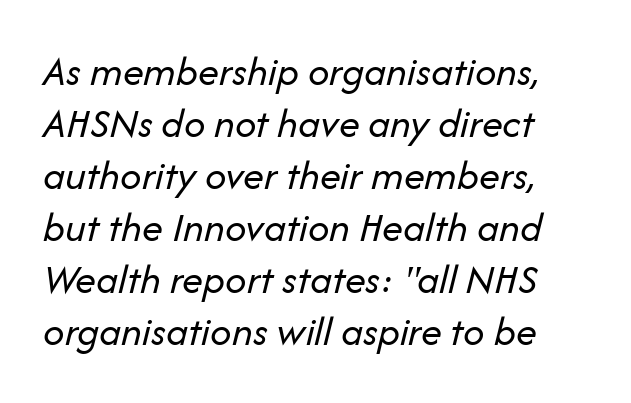
The passage shown is not underscored anywhere. Character widths vary here, with narrow letters taking less room than wide ones. The lettering tilts uniformly, giving the passage an italic look. Look at the tracking — it's just the regular setting, nothing added. The face looks like a standard text weight, possibly lighter.
